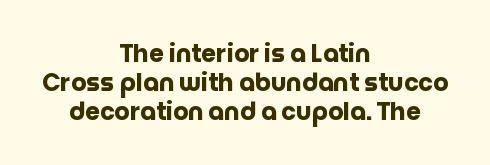
One-word summary of the alignment: center. The string is rendered with underlining switched off. A roman cut, with each character standing at attention. A dark, heavy texture on the line: the type is bold. You could call the tracking neutral — neither tight nor loose.
